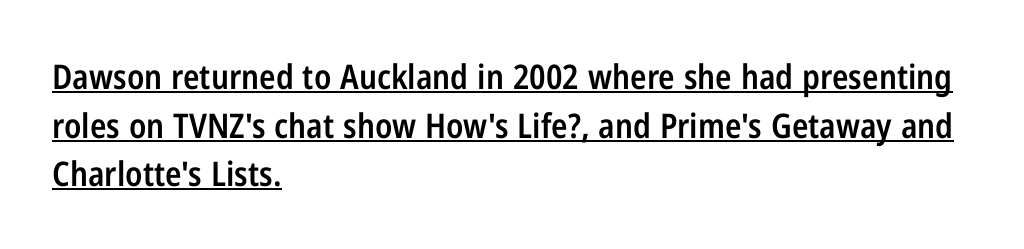
Q: Is the text bold? A: Semi-bold.
Q: Is the text italic (slanted)? A: No, it is upright.
Q: Is the typeface a serif or a sans-serif typeface? A: Sans-serif.
Q: Is the text underlined? A: Yes.
Q: How is the paragraph aligned? A: Left-aligned.
Q: Is the spacing between letters normal or unusually wide? A: Normal.
Q: Is the spacing between lines tight, normal or loose? A: Normal.
Q: Width (condensed, normal, or wide)? A: Condensed.
Q: Stroke contrast? A: Low.
Q: x-height? A: Medium.
Q: Monospaced? A: No.
